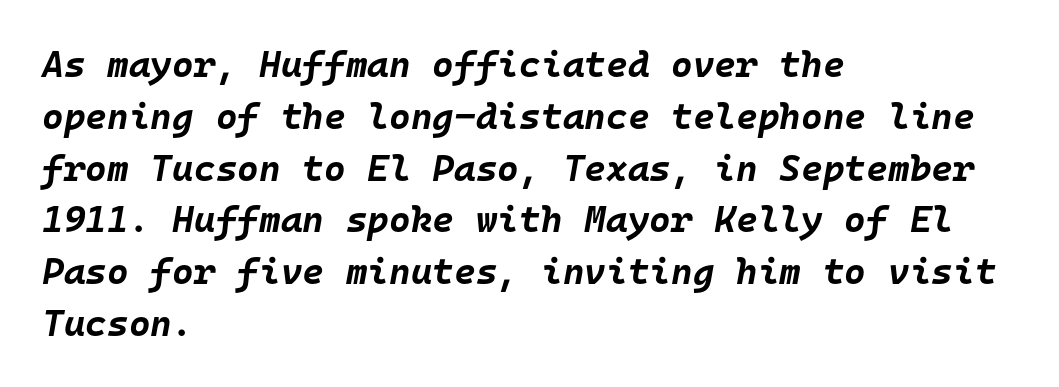
{"italic": "yes", "lean": "right", "slant_degrees": 10, "bold": "yes", "weight": "bold", "width": "normal", "stroke_contrast": "low", "x_height": "large", "monospaced": "yes", "underline": "no", "align": "left", "line_spacing": "normal", "line_spacing_ratio": 1.4, "letter_spacing": "normal", "letter_spacing_em": 0.0, "glyph_px": 37}
